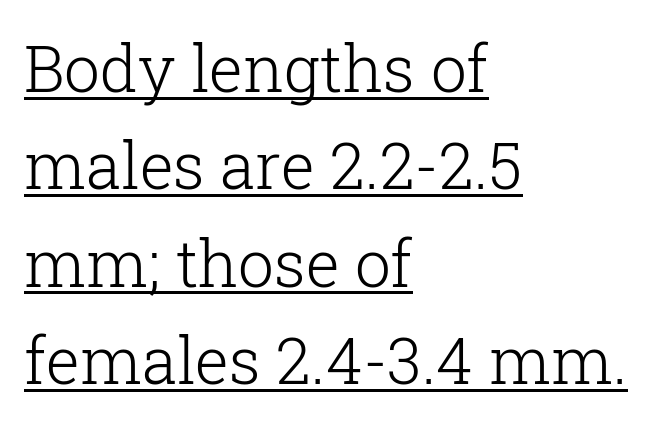
Q: Is the text bold? A: No.
Q: Is the text italic (slanted)? A: No, it is upright.
Q: Is the typeface a serif or a sans-serif typeface? A: Serif.
Q: Is the text underlined? A: Yes.
Q: How is the paragraph aligned? A: Left-aligned.
Q: Is the spacing between letters normal or unusually wide? A: Normal.
Q: Is the spacing between lines tight, normal or loose? A: Normal.
Q: Width (condensed, normal, or wide)? A: Normal.
Q: Stroke contrast? A: Low.
Q: x-height? A: Medium.
Q: Monospaced? A: No.
